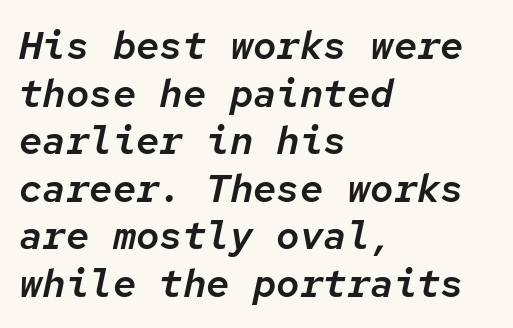
Spacing verdict: monospaced, one width for all characters. The lines in this sample share a left origin and differ only in where they stop. The text carries the slant typical of an italic or oblique font. This sample uses plain, unmodified letter spacing.
